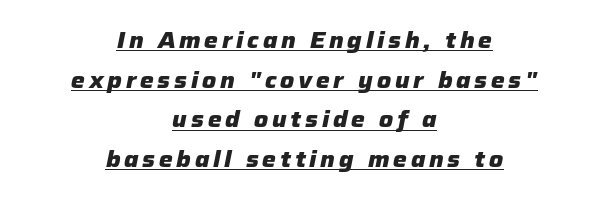
Q: Is the text bold? A: Yes.
Q: Is the text italic (slanted)? A: Yes, it leans right by about 12 degrees.
Q: Is the text underlined? A: Yes.
Q: How is the paragraph aligned? A: Centered.
